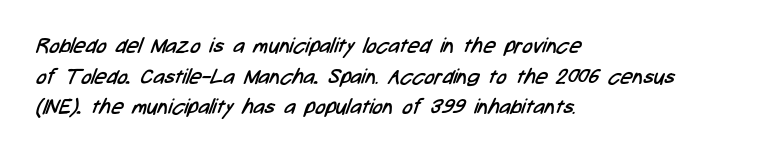
The image shows 21 px text type; set left-aligned, normal line spacing (1.46x), normal letter spacing, not underlined.
